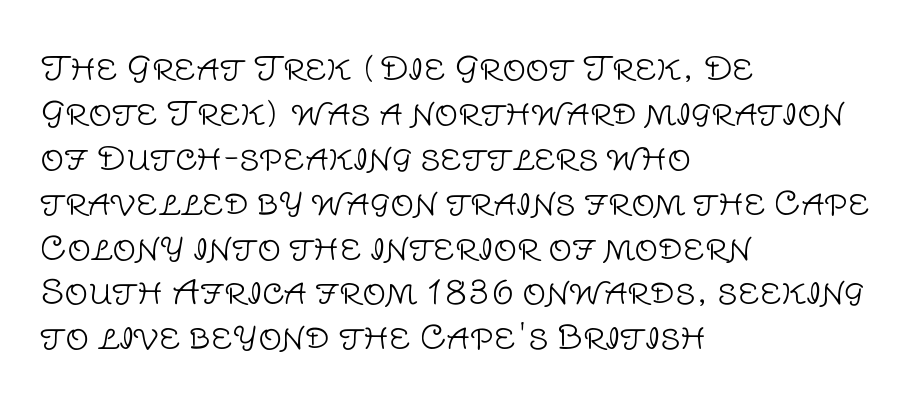
{"serif": "no", "bold": "no", "weight": "light", "width": "normal", "stroke_contrast": "low", "x_height": "large", "monospaced": "no", "underline": "no", "align": "left", "line_spacing": "normal", "line_spacing_ratio": 1.36, "letter_spacing": "normal", "letter_spacing_em": 0.0, "glyph_px": 33}
